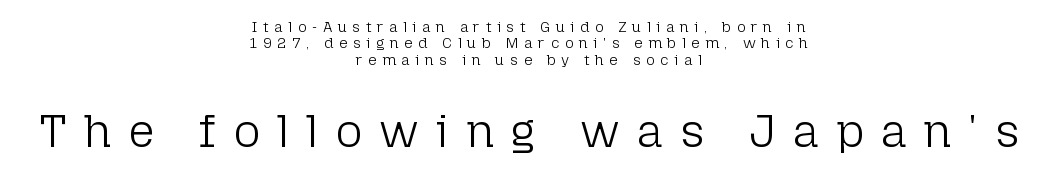
{"serif": "no", "italic": "no", "bold": "no", "weight": "light", "width": "normal", "stroke_contrast": "low", "x_height": "medium", "monospaced": "no", "underline": "no", "align": "center", "line_spacing": "tight", "line_spacing_ratio": 1.09, "letter_spacing": "wide", "letter_spacing_em": 0.37, "larger_block": "second", "size_ratio": 3.07, "glyph_px": 46}
